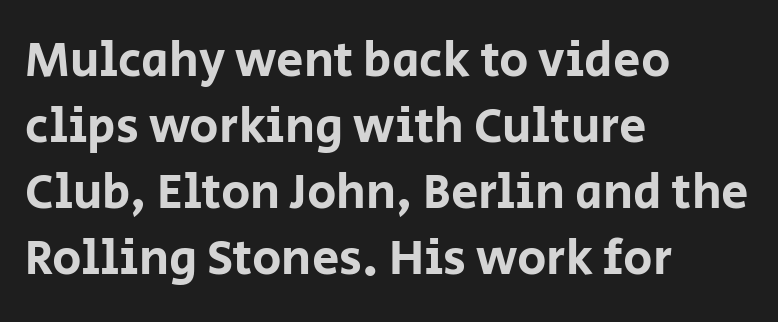
Each line starts at the same left margin while the right side varies. The letters carry no serifs — their stems end cleanly without finishing strokes. Unmarked baselines from the first word to the last. The passage shown is typed in a proportional face where columns would drift. The passage shown has conventional tracking throughout. A typesetter would call this leading conventional body-copy spacing.
